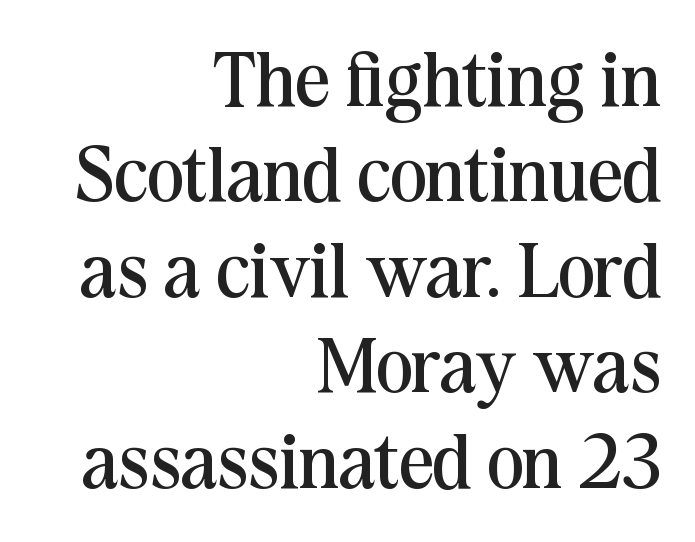
Posture: straight, roman, zero tilt. Unmarked baselines from the first word to the last. This is serif lettering, the kind often seen in printed books. Each word holds together tightly as a unit, with standard inter-letter gaps.
